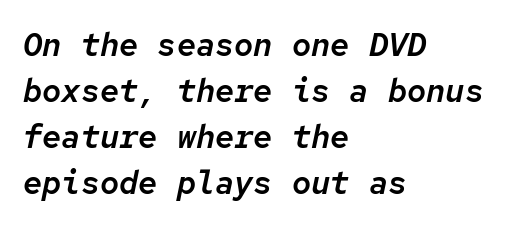
A student would call this left alignment; a typographer would say flush left, rag right. One glance says typical: line gaps are just what's usual. Unmarked baselines from the first word to the last. This sample uses plain, unmodified letter spacing.
